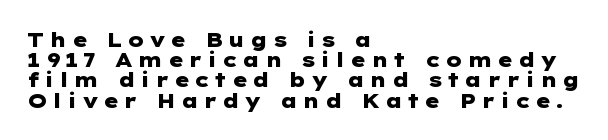
The image shows 20 px bold type, upright; set left-aligned, tight line spacing (1.01x), unusually wide letter spacing (+0.22 em), not underlined.
